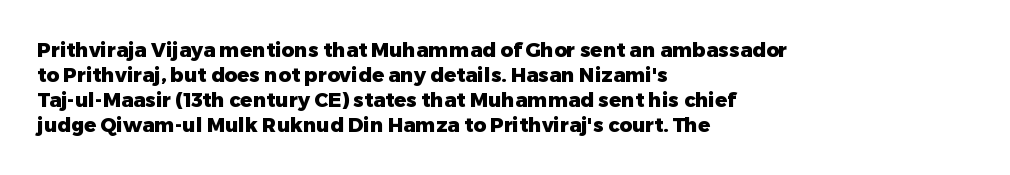
The baseline area is clear. Ordinary non-slanted type is in use. Look at the tracking — it's just the regular setting, nothing added. These lines carry a lot of weight — the face is fully bold.
